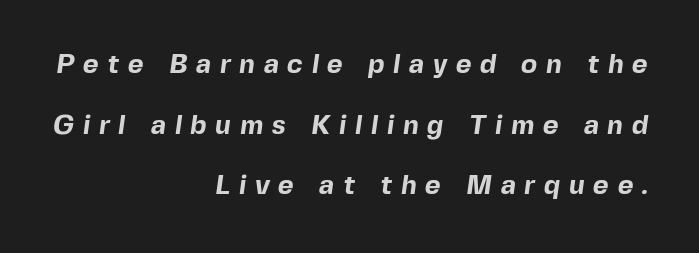
{"bold": "yes", "underline": "no", "align": "right", "line_spacing": "loose", "line_spacing_ratio": 2.25, "letter_spacing": "wide", "letter_spacing_em": 0.32, "glyph_px": 27}
